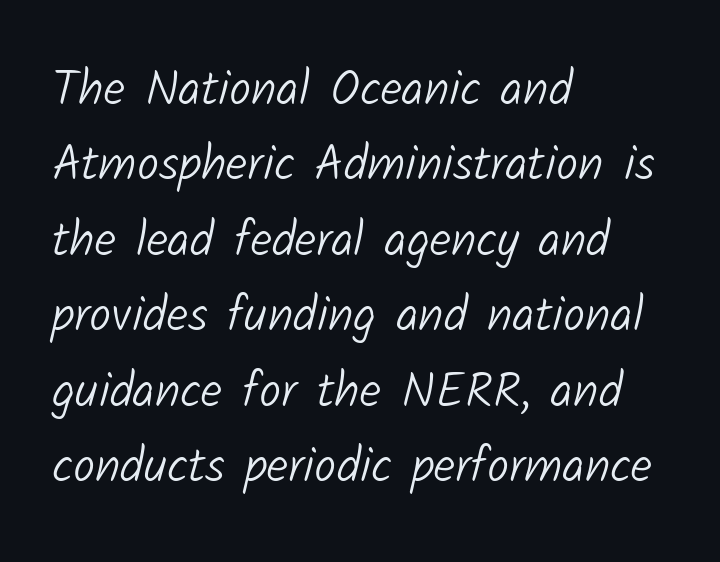
The image shows 49 px light sans-serif type; set left-aligned, normal line spacing (1.54x), normal letter spacing, not underlined; low stroke contrast and a medium x-height.
